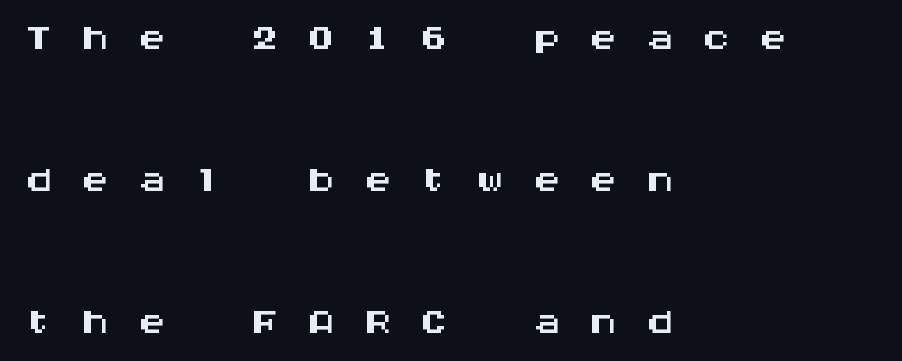
No word sits above an underline. Do the characters align in a grid? Yes, the font is monospaced. Compared with typical body copy, the letter spacing here is much looser. The leading is generous, giving the passage an open texture. Teacher's note: observe the even left margin — that is flush-left alignment.
